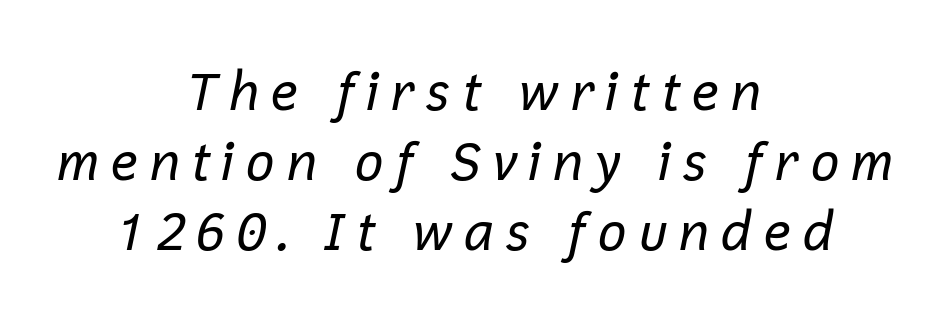
The image shows 52 px regular-weight type, italic (leaning right); set centered, normal line spacing (1.35x), not underlined; low stroke contrast and a medium x-height.
